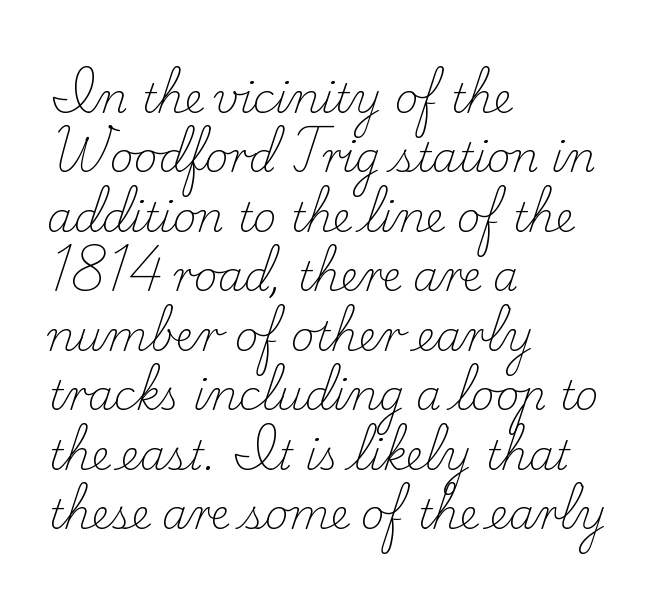
The image shows 41 px light serif type; set left-aligned, normal line spacing (1.45x), normal letter spacing, not underlined; low stroke contrast and a small x-height.
